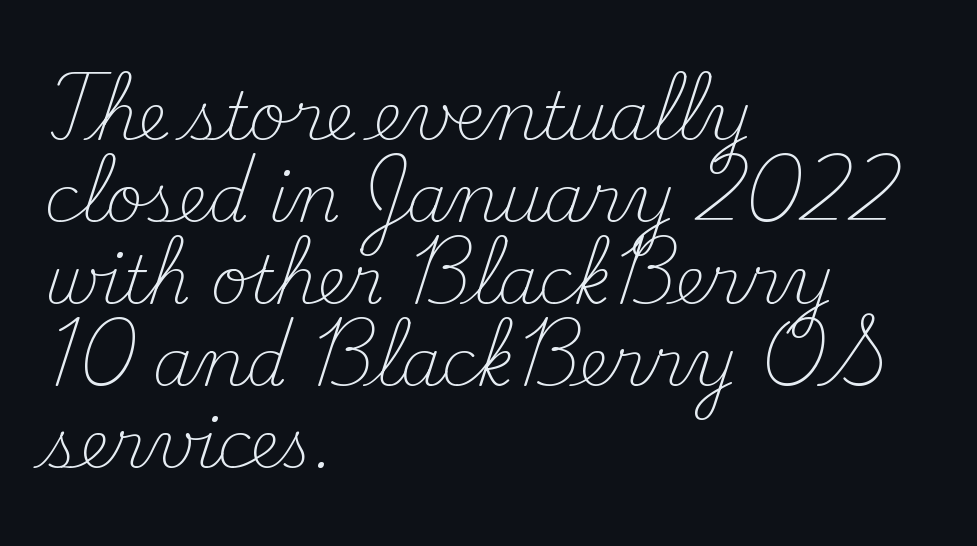
The image shows 65 px light serif type; set left-aligned, normal line spacing (1.26x), normal letter spacing, not underlined; medium stroke contrast and a small x-height.
